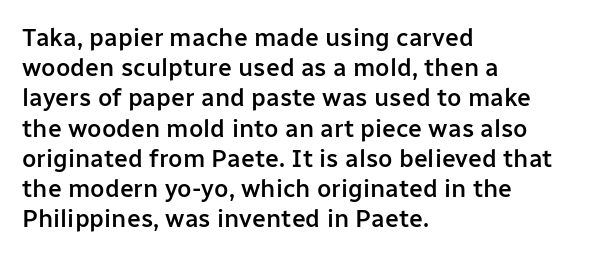
{"italic": "no", "bold": "semi", "underline": "no", "align": "left", "line_spacing_ratio": 1.21, "letter_spacing": "normal", "letter_spacing_em": 0.0, "glyph_px": 25}
